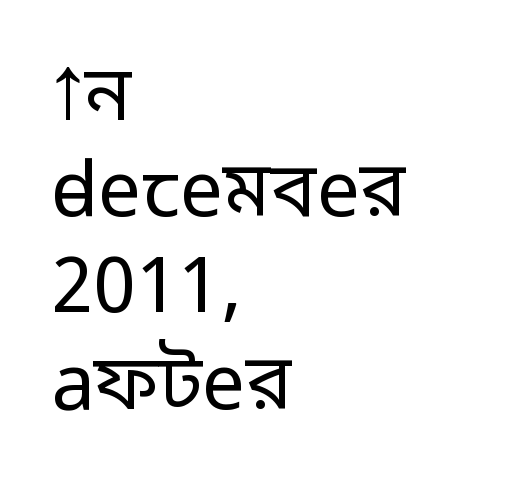
The image shows 77 px regular-weight sans-serif type, upright; set left-aligned, normal line spacing (1.25x), normal letter spacing, not underlined; low stroke contrast and a medium x-height.
